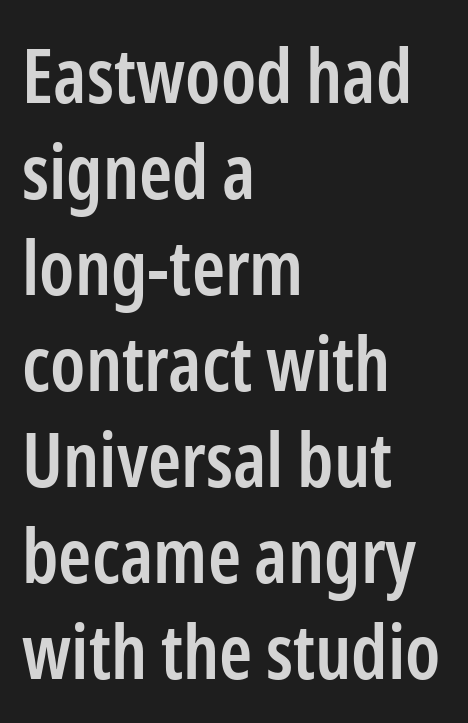
The image shows 75 px semibold, condensed sans-serif type, upright; set left-aligned, normal line spacing (1.28x), normal letter spacing, not underlined; low stroke contrast and a medium x-height.
